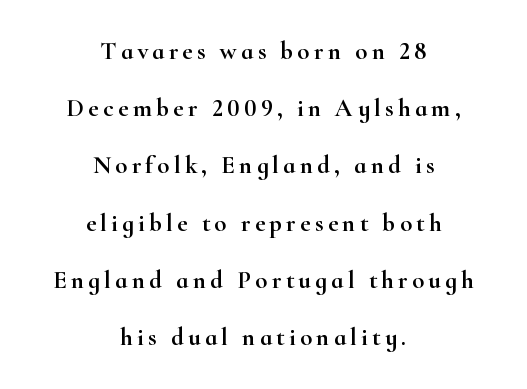
Q: Is the text italic (slanted)? A: No, it is upright.
Q: Is the text underlined? A: No.
Q: How is the paragraph aligned? A: Centered.
Q: Is the spacing between lines tight, normal or loose? A: Loose.
